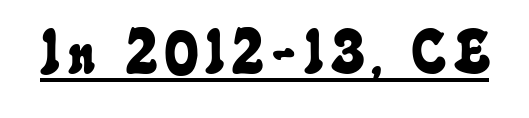
The image shows 60 px condensed type; set underlined; low stroke contrast and a small x-height.
